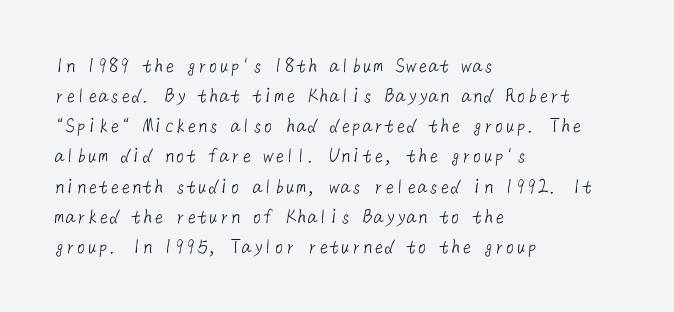
{"bold": "no", "underline": "no", "align": "left", "line_spacing": "normal", "line_spacing_ratio": 1.37, "letter_spacing": "normal", "letter_spacing_em": 0.0, "glyph_px": 22}
